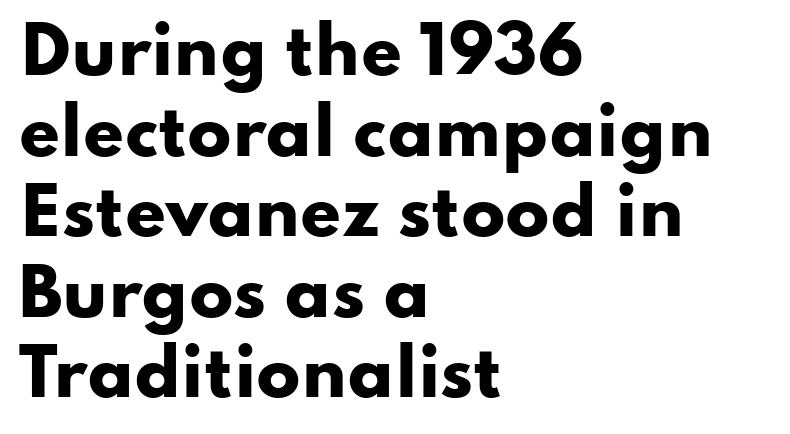
Q: Is the text bold? A: Yes.
Q: Is the text italic (slanted)? A: No, it is upright.
Q: Is the typeface a serif or a sans-serif typeface? A: Sans-serif.
Q: Is the text underlined? A: No.
Q: How is the paragraph aligned? A: Left-aligned.
Q: Is the spacing between letters normal or unusually wide? A: Normal.
Q: Width (condensed, normal, or wide)? A: Wide.
Q: Stroke contrast? A: Low.
Q: x-height? A: Small.
Q: Monospaced? A: No.
